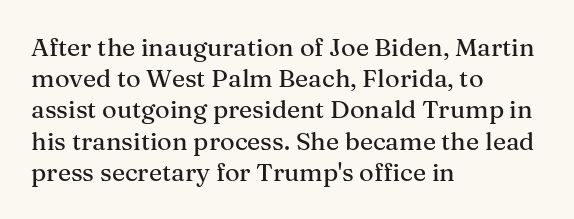
If you drew a line through each stem, it would be perfectly vertical. Leading: standard. The setting favours the left margin, as ordinary paragraphs usually do. Nobody touched the tracking dial on this one. Lines of text with bare space underneath.
